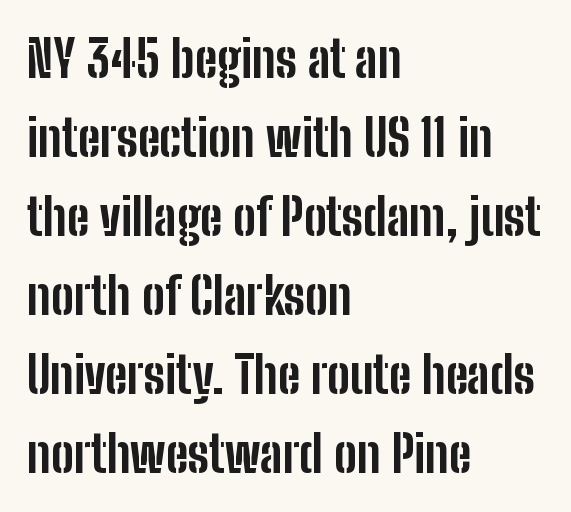
Teacher's note: observe the even left margin — that is flush-left alignment. Has an underline been added? It has not. No extra tracking has been applied to these lines. Horizontal bands of white between lines are of average thickness. You could not count columns in this text — the font is proportionally spaced.
